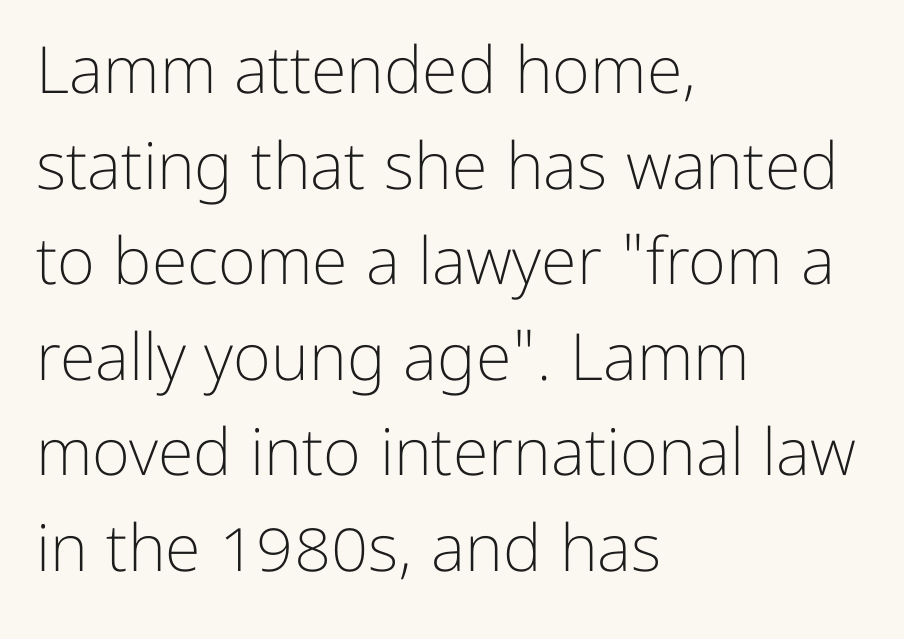
The image shows 65 px light sans-serif type, upright; set left-aligned, normal line spacing (1.47x), normal letter spacing, not underlined; low stroke contrast and a medium x-height.
